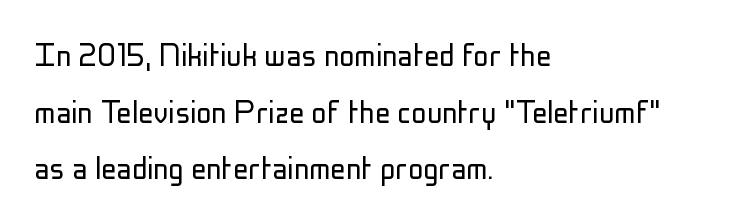
{"serif": "no", "italic": "no", "bold": "no", "weight": "light", "width": "condensed", "stroke_contrast": "low", "x_height": "medium", "monospaced": "no", "underline": "no", "align": "left", "line_spacing": "normal", "line_spacing_ratio": 1.49, "letter_spacing": "normal", "letter_spacing_em": 0.0, "glyph_px": 38}
